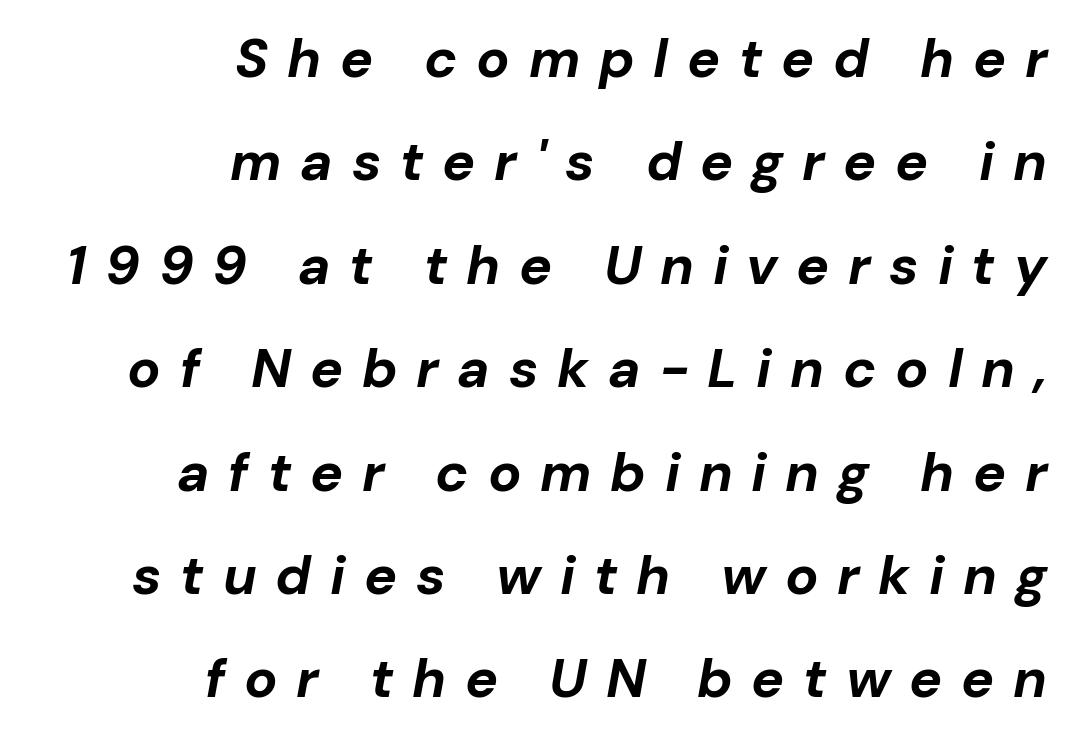
{"italic": "yes", "lean": "right", "slant_degrees": 10, "bold": "yes", "weight": "bold", "width": "normal", "stroke_contrast": "low", "x_height": "medium", "monospaced": "no", "underline": "no", "align": "right", "line_spacing_ratio": 1.88, "letter_spacing": "wide", "letter_spacing_em": 0.34, "glyph_px": 55}
